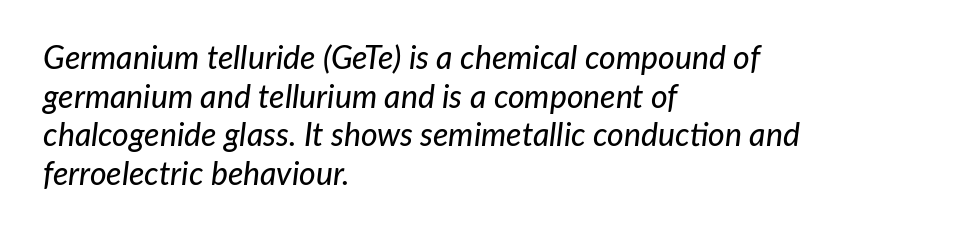
Q: Is the text italic (slanted)? A: Yes, it leans right by about 7 degrees.
Q: Is the text underlined? A: No.
Q: How is the paragraph aligned? A: Left-aligned.
Q: Is the spacing between letters normal or unusually wide? A: Normal.
Q: Width (condensed, normal, or wide)? A: Normal.
Q: Stroke contrast? A: Low.
Q: x-height? A: Medium.
Q: Monospaced? A: No.
